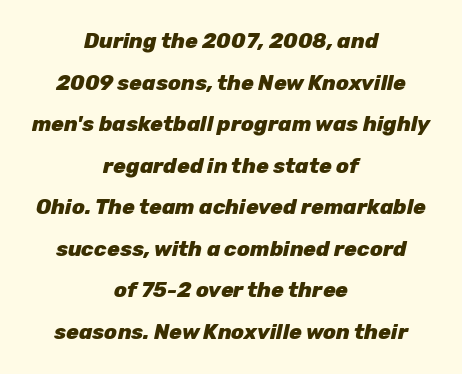
{"italic": "yes", "lean": "right", "slant_degrees": 12, "bold": "yes", "underline": "no", "align": "center", "line_spacing": "loose", "line_spacing_ratio": 1.98, "letter_spacing": "normal", "letter_spacing_em": 0.0, "glyph_px": 21}
